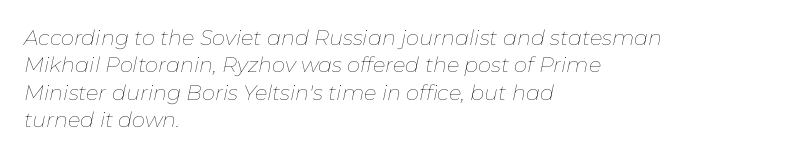
Reading down the column, the eye jumps a familiar distance to each next line. In CSS terms this would be text-align: left. There's an unmistakable incline to the writing here. The gaps between neighbouring characters are ordinary and unremarkable. The zone under the glyphs is completely vacant.
